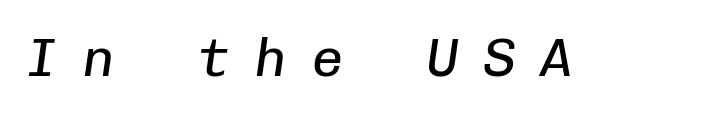
Q: Is the text bold? A: No.
Q: Is the text italic (slanted)? A: Yes, it leans right by about 8 degrees.
Q: Is the text underlined? A: No.
Q: Is the spacing between letters normal or unusually wide? A: Unusually wide.
Q: Width (condensed, normal, or wide)? A: Normal.
Q: Stroke contrast? A: Low.
Q: x-height? A: Medium.
Q: Monospaced? A: Yes.
